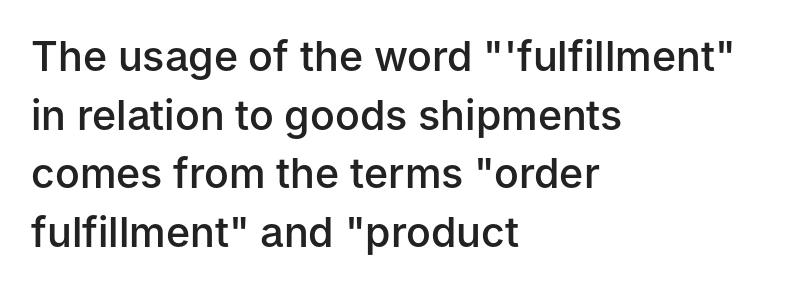
Varying glyph widths throughout — classic text-font behaviour. Stems and bowls a touch heavier than normal — semibold. Casual observation: everything's shoved over to the left. The gap between lines stays unmarked. Interline gaps are of average width in this sample.
